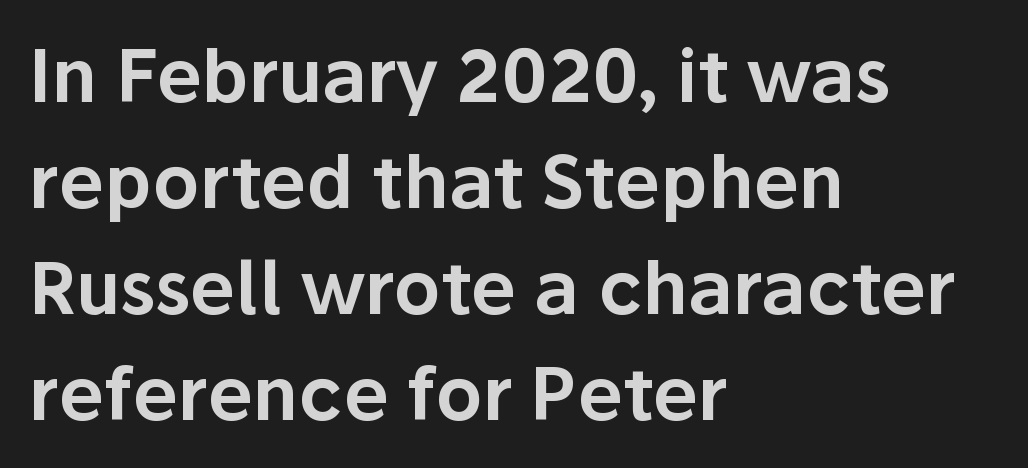
No word sits above an underline. Nobody touched the tracking dial on this one. Is the block centered? No — it sits flush against the left margin. Serifs: no, the terminals of the letterforms are clean. The letters advance in unequal steps, a hallmark of proportional type. If you drew a line through each stem, it would be perfectly vertical.
